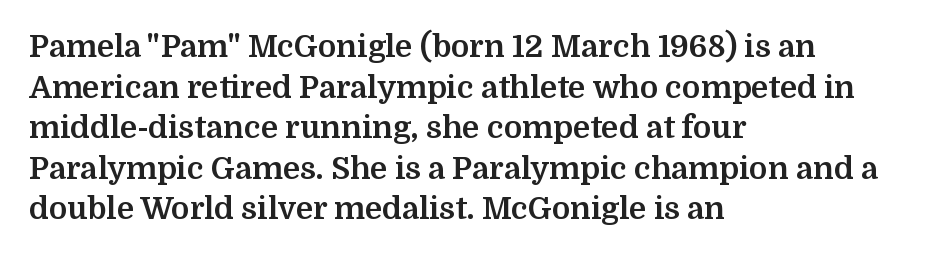
The image shows 31 px bold serif type, upright; set left-aligned, normal line spacing (1.31x), normal letter spacing, not underlined; medium stroke contrast and a medium x-height.
